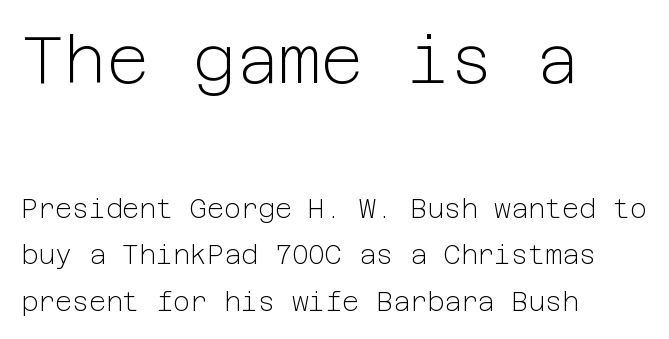
{"serif": "no", "italic": "no", "bold": "no", "weight": "light", "width": "normal", "stroke_contrast": "low", "x_height": "medium", "underline": "no", "align": "left", "line_spacing_ratio": 1.8, "letter_spacing": "normal", "letter_spacing_em": 0.0, "larger_block": "first", "size_ratio": 2.54, "glyph_px": 66}
